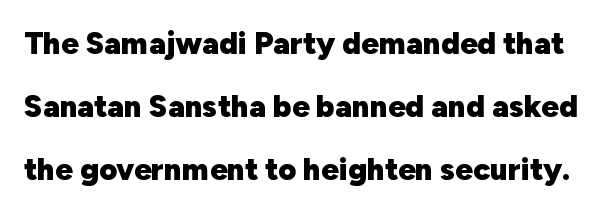
Q: Is the text bold? A: Yes.
Q: Is the text italic (slanted)? A: No, it is upright.
Q: Is the typeface a serif or a sans-serif typeface? A: Sans-serif.
Q: Is the text underlined? A: No.
Q: Is the spacing between letters normal or unusually wide? A: Normal.
Q: Is the spacing between lines tight, normal or loose? A: Loose.
Q: Width (condensed, normal, or wide)? A: Normal.
Q: Stroke contrast? A: Low.
Q: x-height? A: Medium.
Q: Monospaced? A: No.
